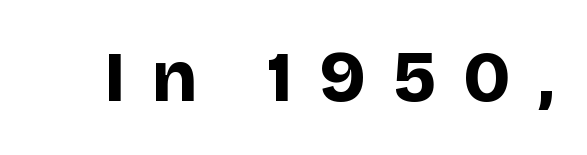
Note: no serifs on the glyphs. Varying glyph widths throughout — classic text-font behaviour. The area under the type is left untouched. Look at the tracking — it's clearly loosened, letters drifting apart. The letters stand upright; this is a roman face.
